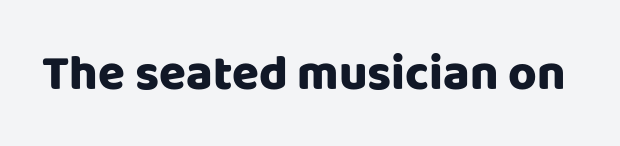
The image shows 49 px sans-serif type, upright; set normal letter spacing, not underlined; low stroke contrast and a large x-height.
